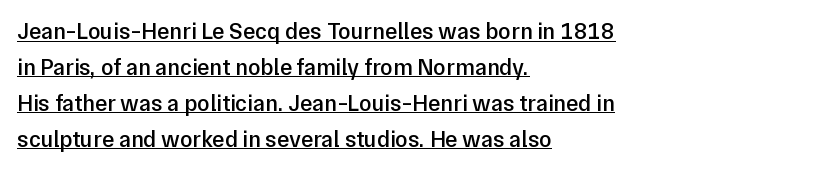
{"italic": "no", "bold": "semi", "underline": "yes", "align": "left", "line_spacing": "normal", "line_spacing_ratio": 1.56, "letter_spacing": "normal", "letter_spacing_em": 0.0, "glyph_px": 23}
